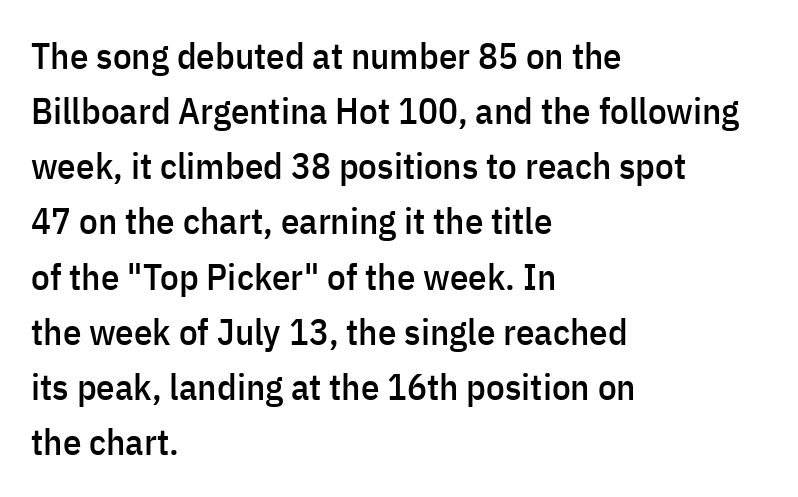
Each line starts at the same left margin while the right side varies. The font family rendered here belongs to the sans-serif group. You could call the tracking neutral — neither tight nor loose. Is this a fixed-width face? No — the glyphs have proportional, varying widths. Whoever set this chose a conventional vertical rhythm.
